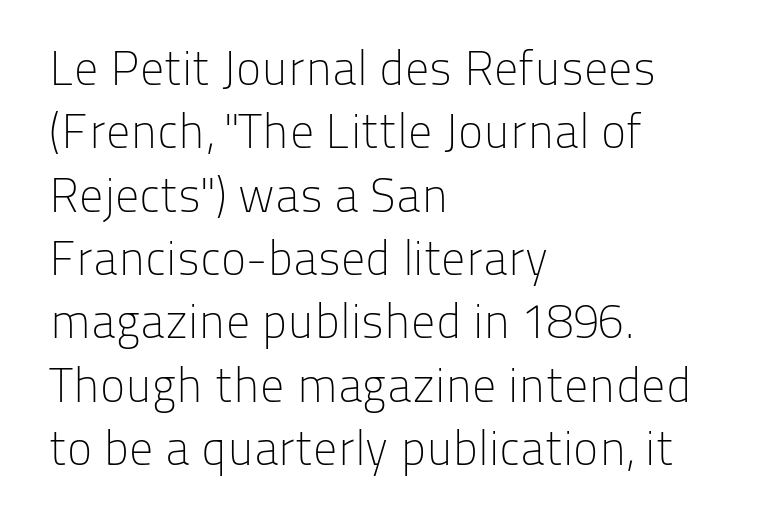
This sample has the flowing, uneven cadence of proportional lettering. Weight: regular or lighter. The string is rendered with underlining switched off. The tracking reads as untouched default to a designer's eye. A typesetter would label this face a sans. Notice how descenders clear the ascenders below comfortably — that's standard leading.
